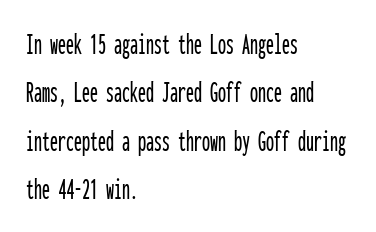
{"serif": "no", "italic": "no", "width": "condensed", "stroke_contrast": "low", "x_height": "medium", "monospaced": "yes", "underline": "no", "align": "left", "line_spacing": "normal", "line_spacing_ratio": 1.51, "letter_spacing": "normal", "letter_spacing_em": 0.0, "glyph_px": 32}
